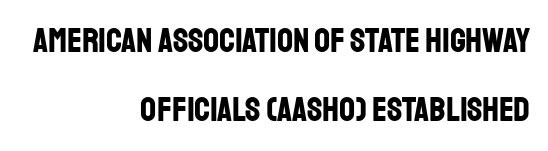
Q: Is the text bold? A: Yes.
Q: Is the text italic (slanted)? A: No, it is upright.
Q: Is the typeface a serif or a sans-serif typeface? A: Sans-serif.
Q: Is the text underlined? A: No.
Q: How is the paragraph aligned? A: Right-aligned.
Q: Is the spacing between letters normal or unusually wide? A: Normal.
Q: Is the spacing between lines tight, normal or loose? A: Loose.
Q: Width (condensed, normal, or wide)? A: Condensed.
Q: Stroke contrast? A: Low.
Q: x-height? A: Large.
Q: Monospaced? A: No.
